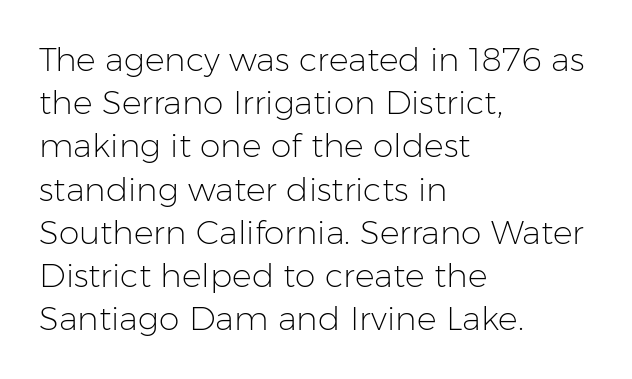
The passage shown is not bold in any degree. Spacing verdict: proportional, widths tailored to each character. Quick note: underline off. Short and long lines alike share a common starting point at left. The passage shown has conventional tracking throughout.
